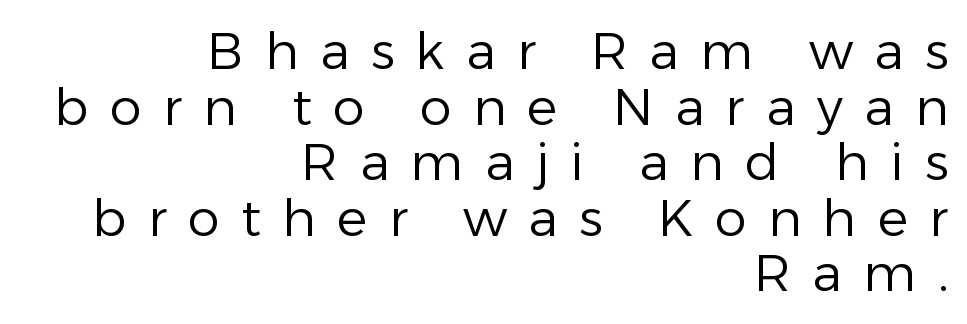
{"serif": "no", "italic": "no", "bold": "no", "weight": "regular", "width": "normal", "stroke_contrast": "low", "x_height": "medium", "monospaced": "no", "underline": "no", "align": "right", "line_spacing": "tight", "line_spacing_ratio": 1.09, "letter_spacing": "wide", "letter_spacing_em": 0.42, "glyph_px": 51}
